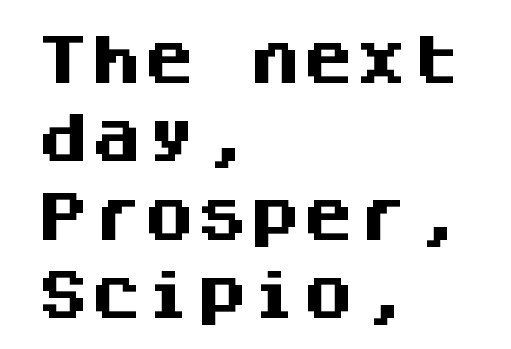
The image shows 53 px heavy sans-serif type, upright, monospaced; set left-aligned, normal line spacing (1.48x), normal letter spacing, not underlined; medium stroke contrast and a large x-height.
